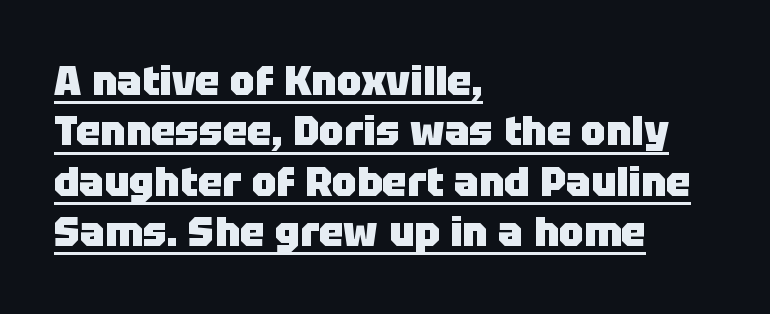
Q: Is the text bold? A: Yes.
Q: Is the text italic (slanted)? A: No, it is upright.
Q: Is the typeface a serif or a sans-serif typeface? A: Sans-serif.
Q: Is the text underlined? A: Yes.
Q: How is the paragraph aligned? A: Left-aligned.
Q: Is the spacing between letters normal or unusually wide? A: Normal.
Q: Width (condensed, normal, or wide)? A: Normal.
Q: Stroke contrast? A: Low.
Q: x-height? A: Large.
Q: Monospaced? A: No.
